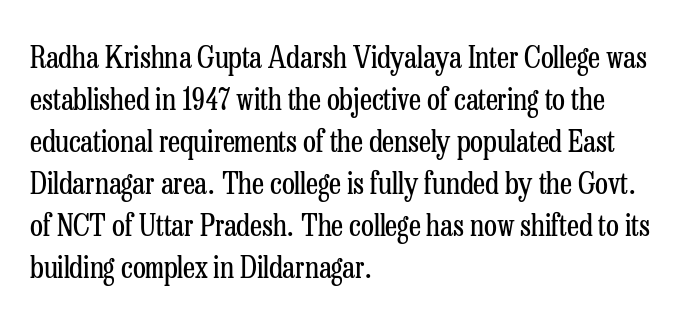
Unlike italic type, these characters show no tilt at all. Is this a fixed-width face? No — the glyphs have proportional, varying widths. Are there feet on the stems? There are — it's a serif. Stem width sits at or under what a default text font uses. Casual observation: everything's shoved over to the left. Only glyphs here, with clear space below each row.
